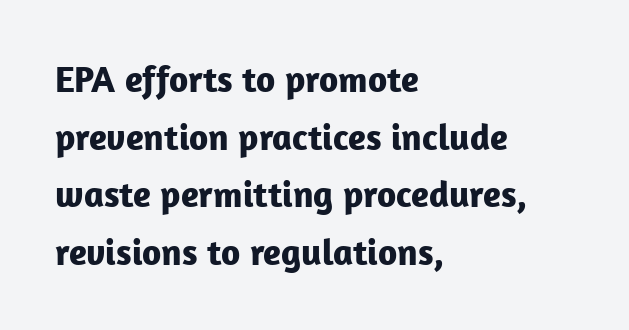
The image shows 37 px bold sans-serif type, upright; set left-aligned, normal line spacing (1.56x), normal letter spacing, not underlined; low stroke contrast and a medium x-height.
